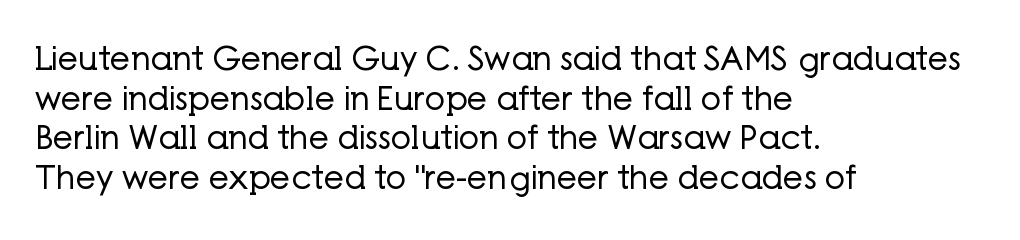
{"serif": "no", "italic": "no", "bold": "no", "weight": "regular", "width": "normal", "stroke_contrast": "low", "x_height": "medium", "monospaced": "no", "underline": "no", "align": "left", "line_spacing_ratio": 1.24, "letter_spacing": "normal", "letter_spacing_em": 0.0, "glyph_px": 32}
